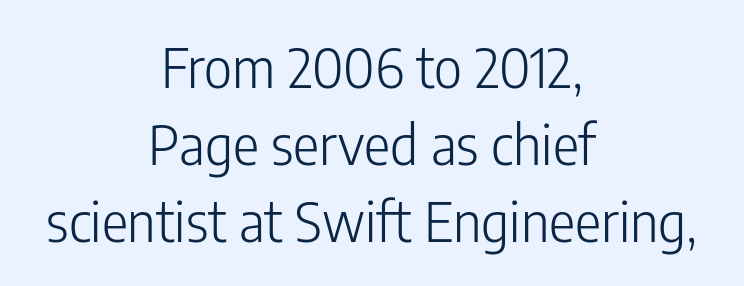
Q: Is the text bold? A: No.
Q: Is the text italic (slanted)? A: No, it is upright.
Q: Is the typeface a serif or a sans-serif typeface? A: Sans-serif.
Q: Is the text underlined? A: No.
Q: How is the paragraph aligned? A: Centered.
Q: Is the spacing between letters normal or unusually wide? A: Normal.
Q: Is the spacing between lines tight, normal or loose? A: Normal.
Q: Width (condensed, normal, or wide)? A: Condensed.
Q: Stroke contrast? A: Low.
Q: x-height? A: Medium.
Q: Monospaced? A: No.
